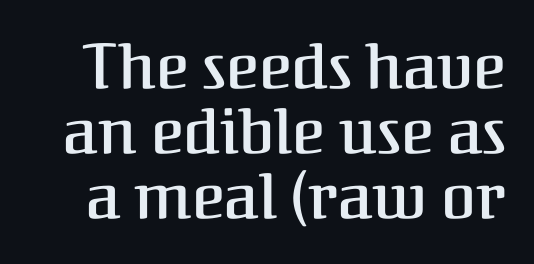
The rendering uses natural spacing where letterforms have individual widths. Is there much room between lines? No — they nearly touch. Small tapered or slab feet sit at the stroke ends, so this counts as serif. Words appear dense and cohesive because spacing is normal.
